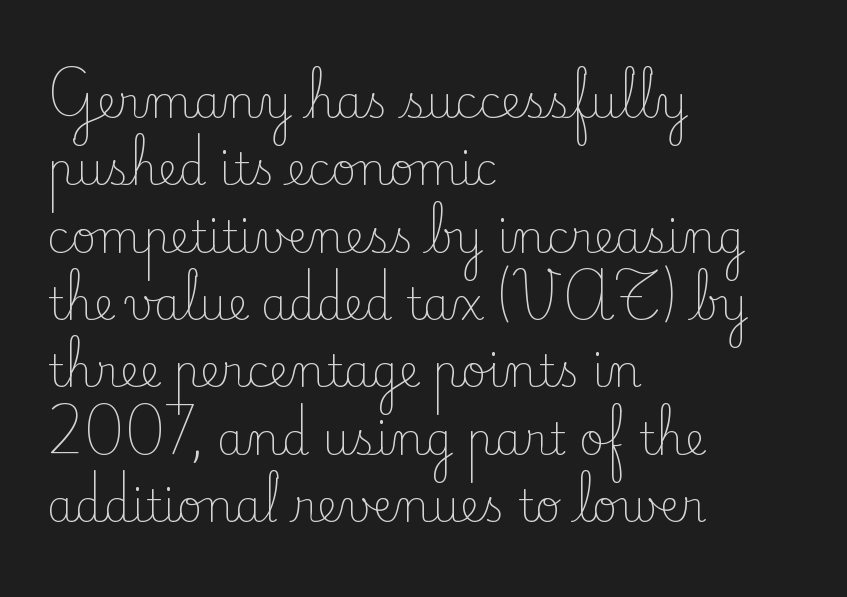
The image shows 44 px light serif type, upright; set left-aligned, normal line spacing (1.53x), normal letter spacing, not underlined; low stroke contrast and a small x-height.
